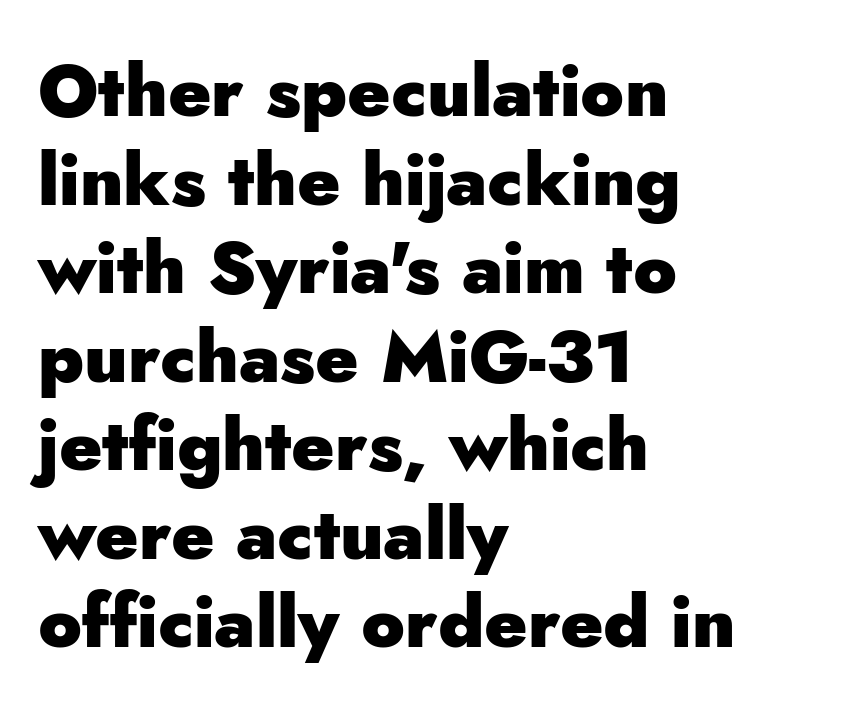
Each row of text sits above clean, open space. Posture: straight, roman, zero tilt. The letters carry no serifs — their stems end cleanly without finishing strokes. Where is the straight margin? On the left. Spacing verdict: proportional, widths tailored to each character. Observe the ordinary spacing: letters are neighbours, not strangers.
